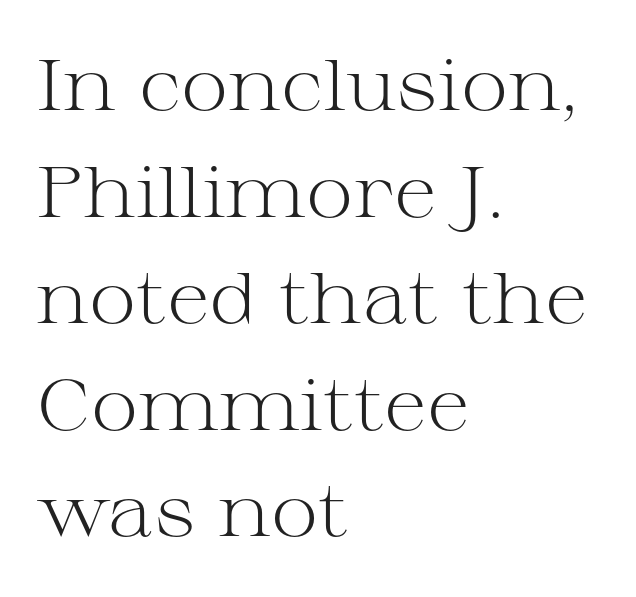
{"serif": "yes", "italic": "no", "bold": "no", "weight": "light", "width": "wide", "stroke_contrast": "medium", "x_height": "medium", "monospaced": "no", "underline": "no", "align": "left", "line_spacing": "normal", "line_spacing_ratio": 1.48, "letter_spacing": "normal", "letter_spacing_em": 0.0, "glyph_px": 72}
